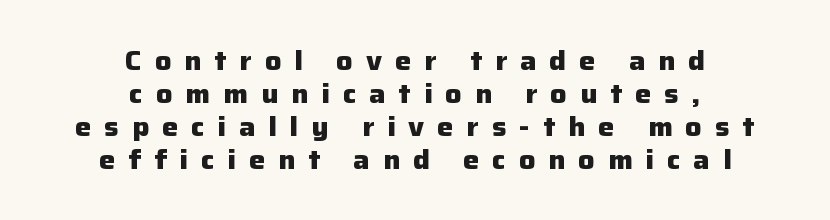
The image shows 27 px bold type, upright; set centered, line spacing 1.22x, unusually wide letter spacing (+0.48 em), not underlined.
